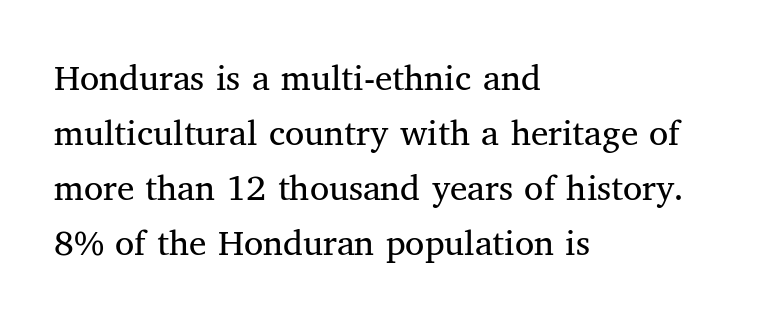
Q: Is the text bold? A: No.
Q: Is the text italic (slanted)? A: No, it is upright.
Q: Is the typeface a serif or a sans-serif typeface? A: Serif.
Q: Is the text underlined? A: No.
Q: How is the paragraph aligned? A: Left-aligned.
Q: Is the spacing between letters normal or unusually wide? A: Normal.
Q: Is the spacing between lines tight, normal or loose? A: Normal.
Q: Width (condensed, normal, or wide)? A: Normal.
Q: Stroke contrast? A: Medium.
Q: x-height? A: Medium.
Q: Monospaced? A: No.
